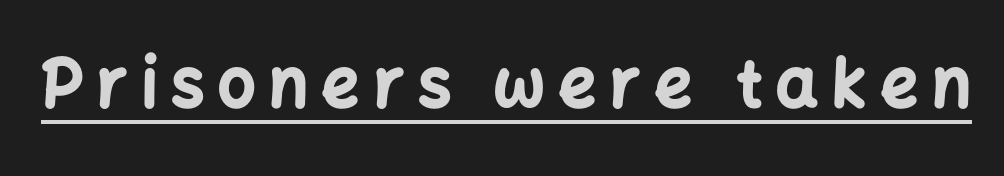
In terms of letterspacing, this is a distinctly airy, spread setting. Observe the absence of serifs on each vertical stroke in this sample. You can tell it's not italic because the verticals are truly vertical. The rendering uses natural spacing where letterforms have individual widths. Its strokes are broad and dark, the hallmark of bold type.
